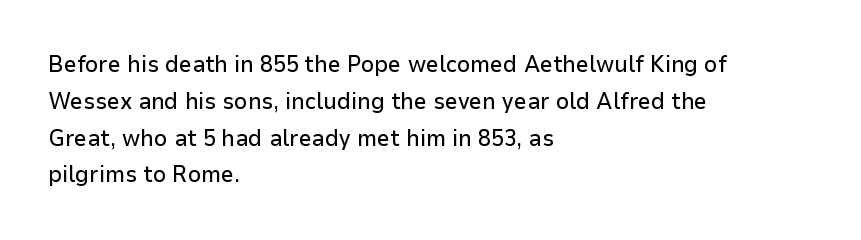
Q: Is the text italic (slanted)? A: No, it is upright.
Q: Is the text underlined? A: No.
Q: How is the paragraph aligned? A: Left-aligned.
Q: Is the spacing between letters normal or unusually wide? A: Normal.
Q: Is the spacing between lines tight, normal or loose? A: Normal.
